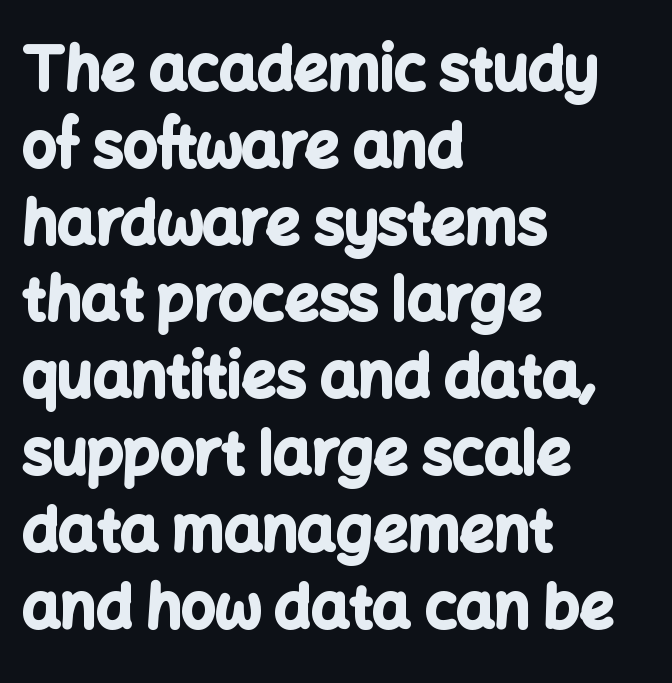
The image shows 60 px bold sans-serif type, upright; set left-aligned, normal line spacing (1.28x), normal letter spacing, not underlined; low stroke contrast and a medium x-height.
